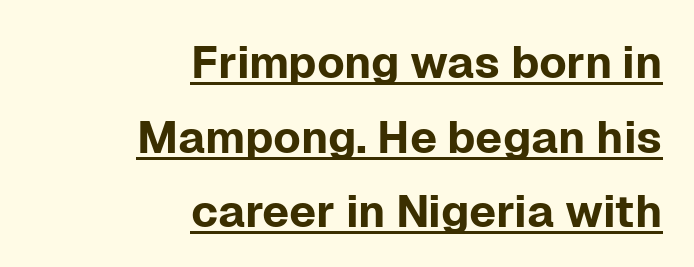
Note the varied advance widths — an 'i' is clearly narrower than an 'm'. Look at the bottom of the vertical strokes: they stop flat, with no serifs. Evenly set lines give the paragraph a standard silhouette. The sample's only ornament is a line tracing under the words. This sample uses an upright cut, with every glyph sitting square on the baseline.
